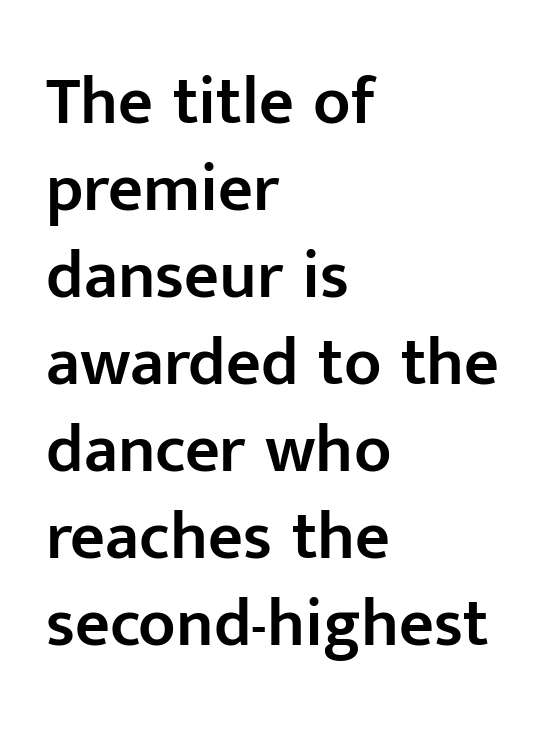
Q: Is the text bold? A: Semi-bold.
Q: Is the text italic (slanted)? A: No, it is upright.
Q: Is the typeface a serif or a sans-serif typeface? A: Sans-serif.
Q: Is the text underlined? A: No.
Q: How is the paragraph aligned? A: Left-aligned.
Q: Is the spacing between letters normal or unusually wide? A: Normal.
Q: Is the spacing between lines tight, normal or loose? A: Normal.
Q: Width (condensed, normal, or wide)? A: Normal.
Q: Stroke contrast? A: Low.
Q: x-height? A: Medium.
Q: Monospaced? A: No.
